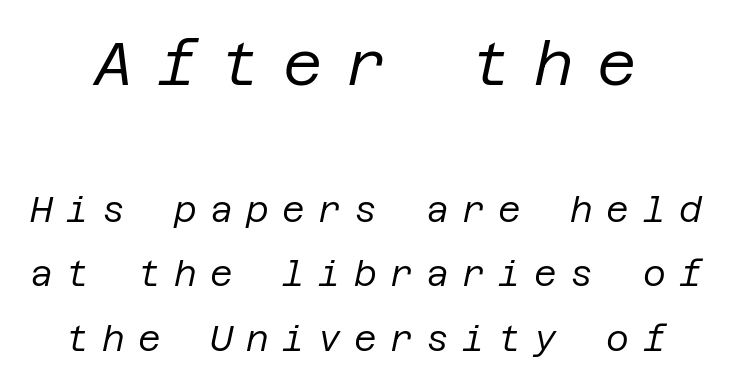
The image shows 61 px regular-weight type, italic (leaning right); set centered, line spacing 1.85x, unusually wide letter spacing (+0.38 em), not underlined; the first (top) block is 1.74x larger; low stroke contrast and a large x-height.
